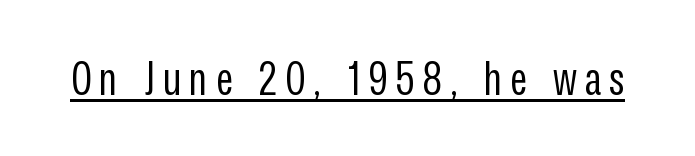
The image shows 47 px regular-weight, condensed sans-serif type, upright; set underlined; low stroke contrast and a medium x-height.
